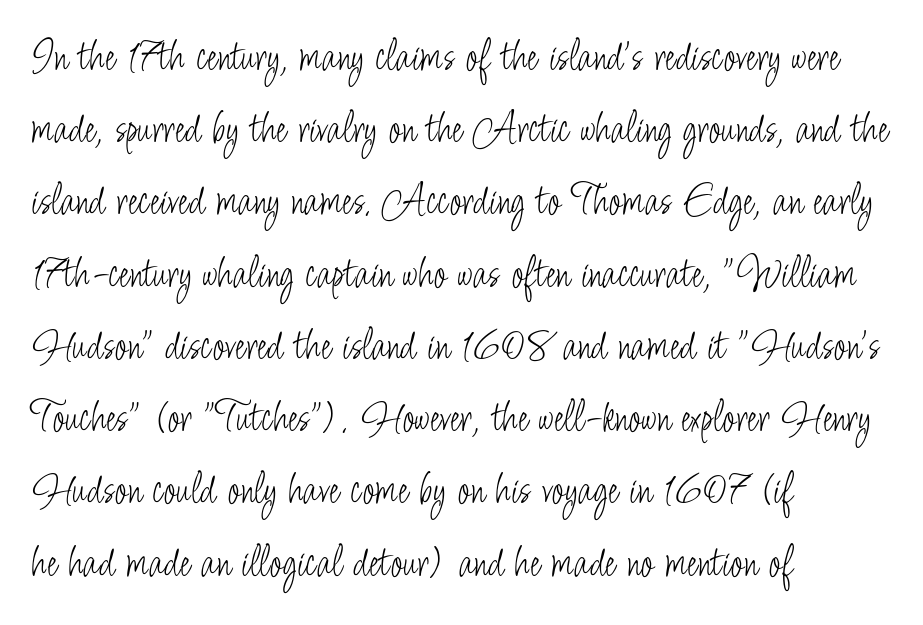
Spacing verdict: proportional, widths tailored to each character. Check under the words: just untouched page. How would I describe the line gaps? Plain and ordinary. Counters stay open thanks to moderate or lighter strokes. What stands out about the letter spacing? Nothing — it is the standard amount. Type style note: lacks serifs.
